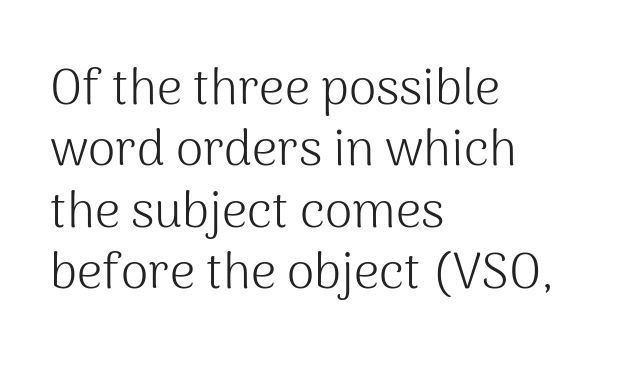
{"serif": "no", "italic": "no", "bold": "no", "weight": "light", "width": "normal", "stroke_contrast": "medium", "x_height": "medium", "monospaced": "no", "underline": "no", "align": "left", "line_spacing_ratio": 1.23, "letter_spacing": "normal", "letter_spacing_em": 0.0, "glyph_px": 50}
